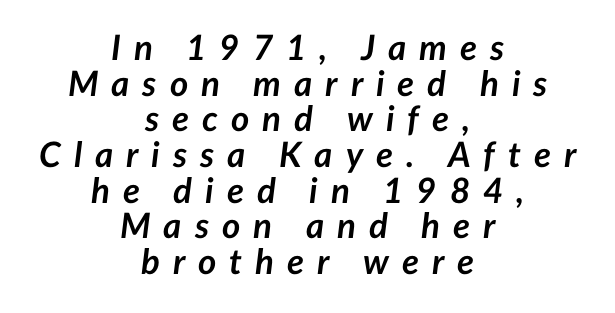
Q: Is the text bold? A: Yes.
Q: Is the text italic (slanted)? A: Yes, it leans right by about 7 degrees.
Q: Is the text underlined? A: No.
Q: How is the paragraph aligned? A: Centered.
Q: Is the spacing between letters normal or unusually wide? A: Unusually wide.
Q: Is the spacing between lines tight, normal or loose? A: Tight.
Q: Width (condensed, normal, or wide)? A: Normal.
Q: Stroke contrast? A: Low.
Q: x-height? A: Medium.
Q: Monospaced? A: No.
